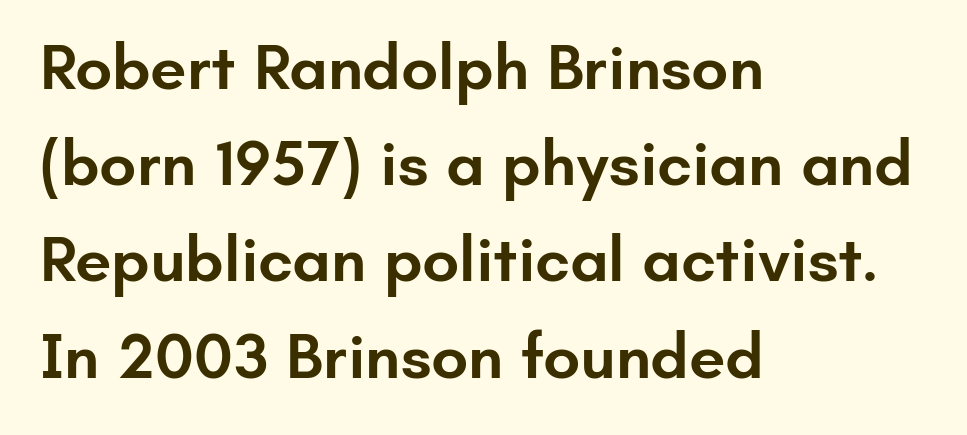
{"serif": "no", "italic": "no", "bold": "semi", "weight": "semibold", "width": "normal", "stroke_contrast": "low", "x_height": "small", "monospaced": "no", "underline": "no", "align": "left", "line_spacing": "normal", "line_spacing_ratio": 1.48, "letter_spacing": "normal", "letter_spacing_em": 0.0, "glyph_px": 65}
